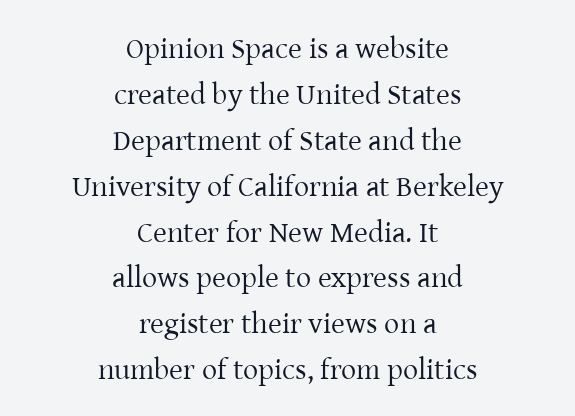
The image shows 30 px regular-weight serif type, upright; set centered, normal line spacing (1.53x), normal letter spacing, not underlined; low stroke contrast and a medium x-height.
